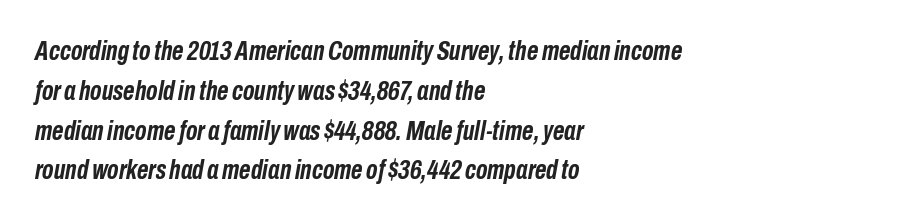
The lettering tilts uniformly, giving the passage an italic look. Weight: bold. The string is rendered with underlining switched off. Where is the straight margin? On the left.
